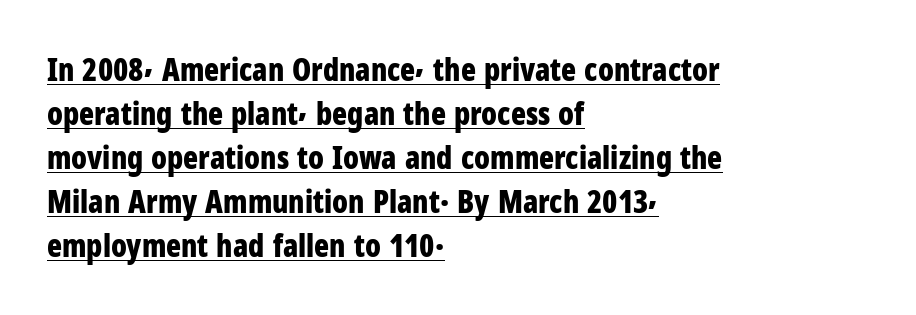
Q: Is the text bold? A: Yes.
Q: Is the text italic (slanted)? A: No, it is upright.
Q: Is the typeface a serif or a sans-serif typeface? A: Sans-serif.
Q: Is the text underlined? A: Yes.
Q: How is the paragraph aligned? A: Left-aligned.
Q: Is the spacing between letters normal or unusually wide? A: Normal.
Q: Is the spacing between lines tight, normal or loose? A: Normal.
Q: Width (condensed, normal, or wide)? A: Condensed.
Q: Stroke contrast? A: Low.
Q: x-height? A: Medium.
Q: Monospaced? A: No.
